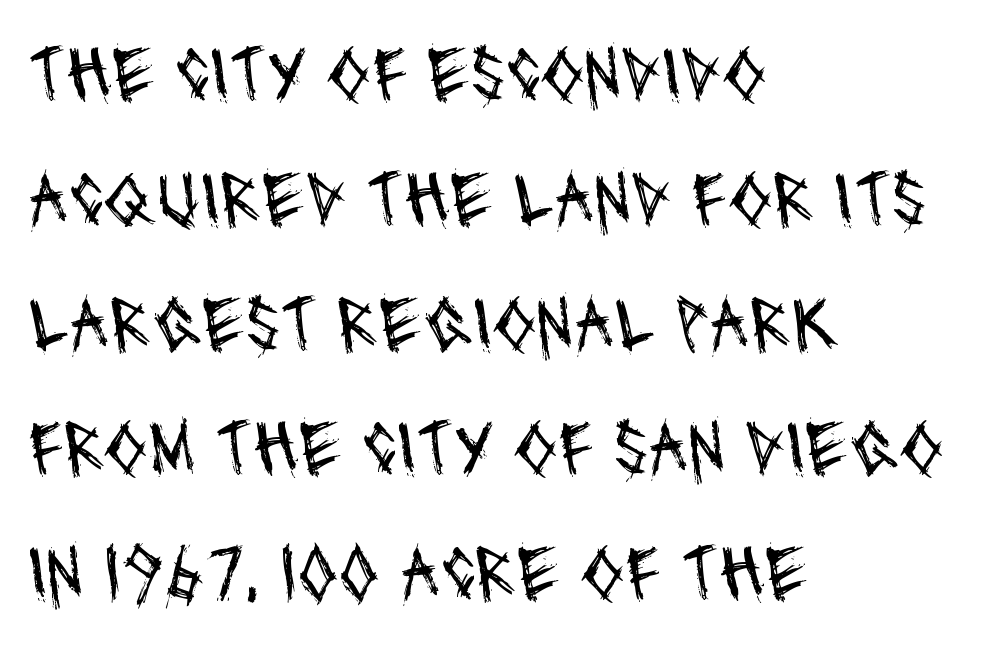
The image shows 79 px regular-weight, condensed sans-serif type; set left-aligned, normal line spacing (1.58x), normal letter spacing, not underlined; medium stroke contrast and a large x-height.
